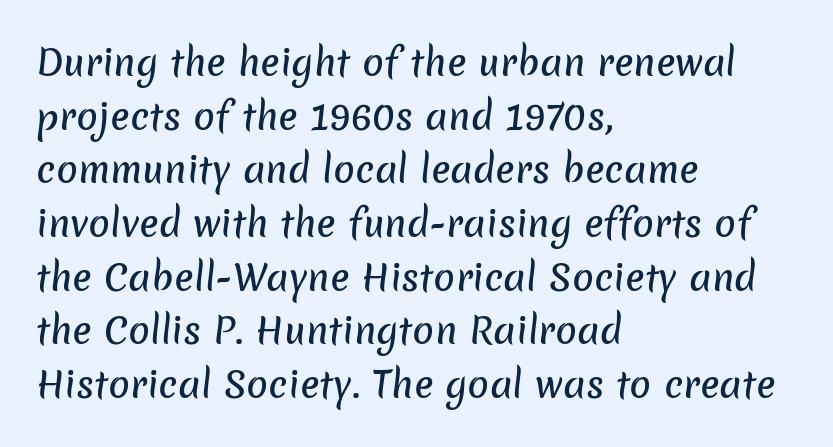
The image shows 36 px sans-serif type; set left-aligned, normal line spacing (1.49x), normal letter spacing, not underlined; low stroke contrast and a medium x-height.
